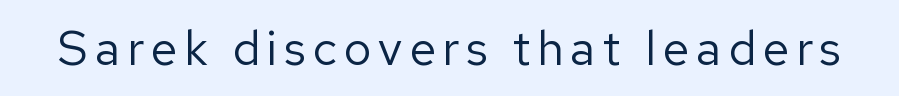
Q: Is the text bold? A: No.
Q: Is the text italic (slanted)? A: No, it is upright.
Q: Is the typeface a serif or a sans-serif typeface? A: Sans-serif.
Q: Is the text underlined? A: No.
Q: Width (condensed, normal, or wide)? A: Normal.
Q: Stroke contrast? A: Low.
Q: x-height? A: Medium.
Q: Monospaced? A: No.
